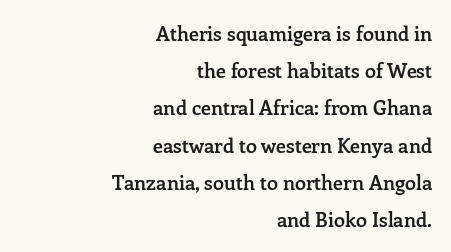
What stands out about the letter spacing? Nothing — it is the standard amount. The paragraph shown leans on its right margin. If you drew a line through each stem, it would be perfectly vertical. Each glyph is drawn with semibold strokes, heavier than normal yet not fully bold. Decoration check: the copy has no underline.
